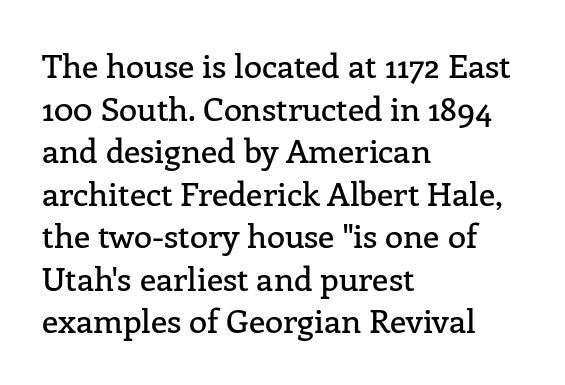
Q: Is the text italic (slanted)? A: No, it is upright.
Q: Is the typeface a serif or a sans-serif typeface? A: Serif.
Q: Is the text underlined? A: No.
Q: How is the paragraph aligned? A: Left-aligned.
Q: Is the spacing between letters normal or unusually wide? A: Normal.
Q: Is the spacing between lines tight, normal or loose? A: Normal.
Q: Width (condensed, normal, or wide)? A: Normal.
Q: Stroke contrast? A: Low.
Q: x-height? A: Medium.
Q: Monospaced? A: No.
